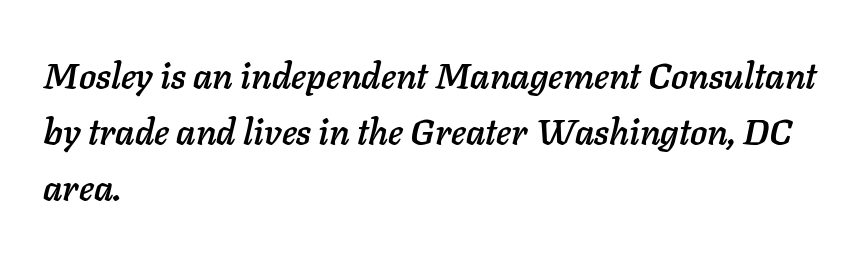
Q: Is the text italic (slanted)? A: Yes, it leans right by about 11 degrees.
Q: Is the text underlined? A: No.
Q: How is the paragraph aligned? A: Left-aligned.
Q: Is the spacing between letters normal or unusually wide? A: Normal.
Q: Is the spacing between lines tight, normal or loose? A: Normal.
Q: Width (condensed, normal, or wide)? A: Normal.
Q: Stroke contrast? A: Low.
Q: x-height? A: Medium.
Q: Monospaced? A: No.
